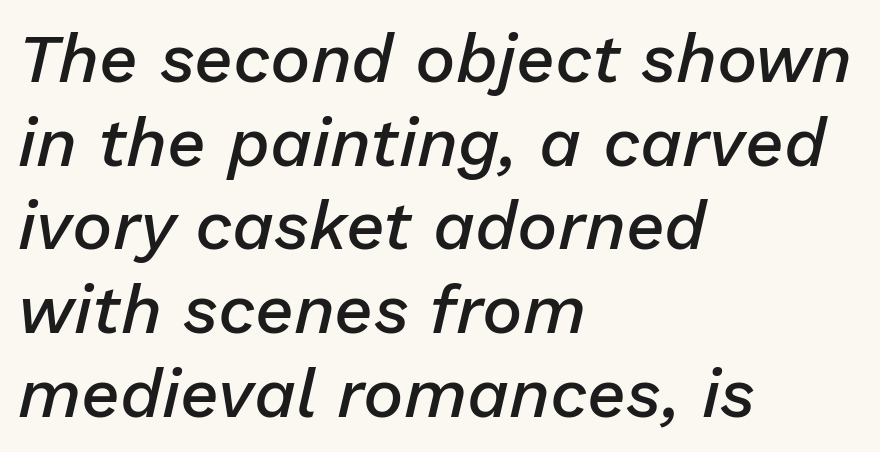
Q: Is the text bold? A: Semi-bold.
Q: Is the text italic (slanted)? A: Yes, it leans right by about 13 degrees.
Q: Is the text underlined? A: No.
Q: How is the paragraph aligned? A: Left-aligned.
Q: Is the spacing between letters normal or unusually wide? A: Normal.
Q: Width (condensed, normal, or wide)? A: Normal.
Q: Stroke contrast? A: Low.
Q: x-height? A: Medium.
Q: Monospaced? A: No.
